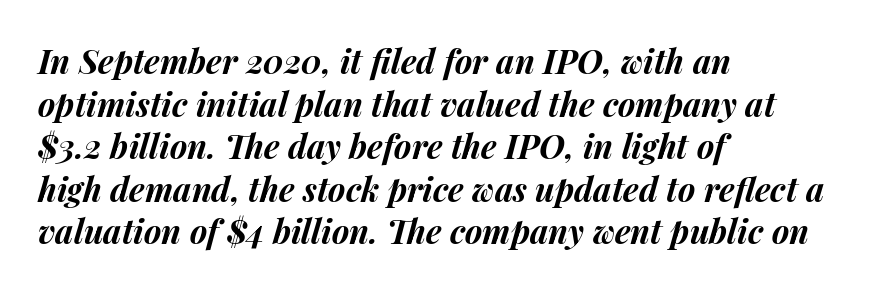
Think of a printed novel: that variable character pitch is what you see here. The rows are spaced the way most documents space them. This sample uses plain, unmodified letter spacing. Underlining? Definitely not there. Pretty heavy lettering here — definitely bold.
